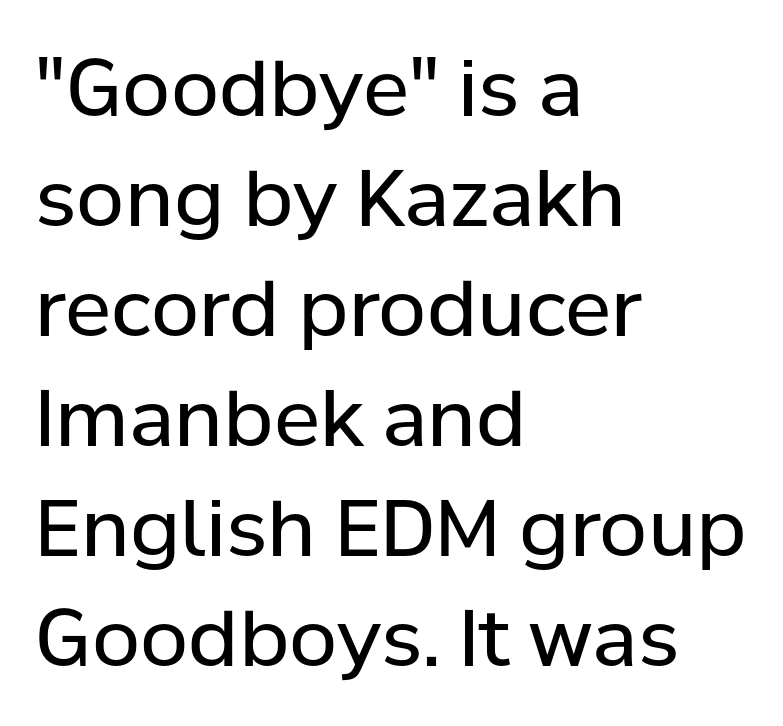
Q: Is the text bold? A: No.
Q: Is the text italic (slanted)? A: No, it is upright.
Q: Is the typeface a serif or a sans-serif typeface? A: Sans-serif.
Q: Is the text underlined? A: No.
Q: How is the paragraph aligned? A: Left-aligned.
Q: Is the spacing between letters normal or unusually wide? A: Normal.
Q: Is the spacing between lines tight, normal or loose? A: Normal.
Q: Width (condensed, normal, or wide)? A: Normal.
Q: Stroke contrast? A: Low.
Q: x-height? A: Medium.
Q: Monospaced? A: No.
